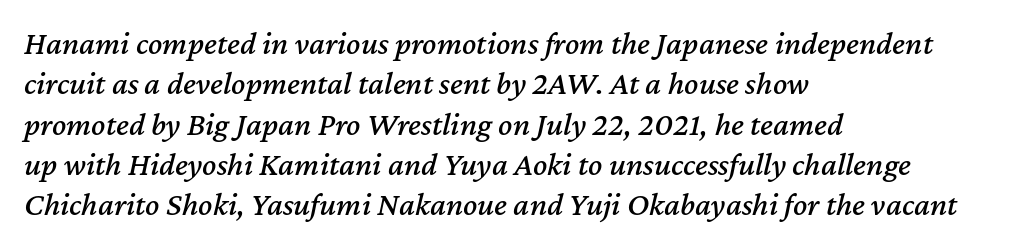
Q: Is the text italic (slanted)? A: Yes, it leans right by about 12 degrees.
Q: Is the text underlined? A: No.
Q: How is the paragraph aligned? A: Left-aligned.
Q: Is the spacing between letters normal or unusually wide? A: Normal.
Q: Width (condensed, normal, or wide)? A: Normal.
Q: Stroke contrast? A: Medium.
Q: x-height? A: Medium.
Q: Monospaced? A: No.
